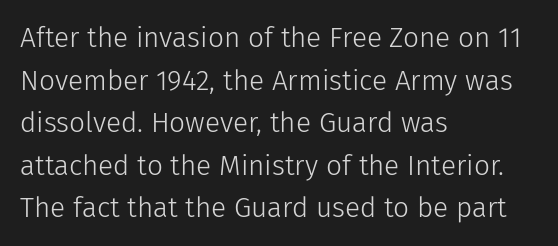
This sample is left-justified, so line endings fall wherever the words run out. The letters sit at their default tracking, neither squeezed nor spread. Do the characters align in a grid? No, the font is proportional. The line-height multiplier appears to be the usual default. Is the stroke heavy? The answer is a plain regular-or-lighter.
